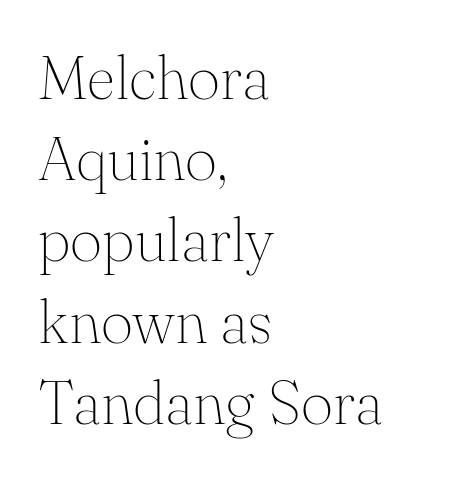
The image shows 62 px thin serif type, upright; set left-aligned, normal line spacing (1.31x), normal letter spacing, not underlined; medium stroke contrast and a small x-height.
